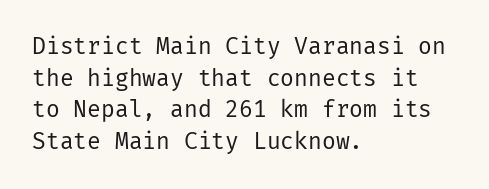
The image shows 23 px text type, upright; set left-aligned, normal line spacing (1.38x), normal letter spacing, not underlined.
